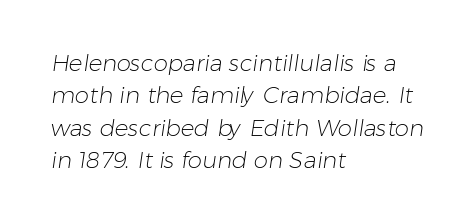
Successive baselines arrive at the customary interval. Standard letterfit; no display-style spreading of the glyphs. Any mark beneath the type? The region is blank. Every row of glyphs begins at an identical x-position on the left. The weight tops out at a normal text grade.
